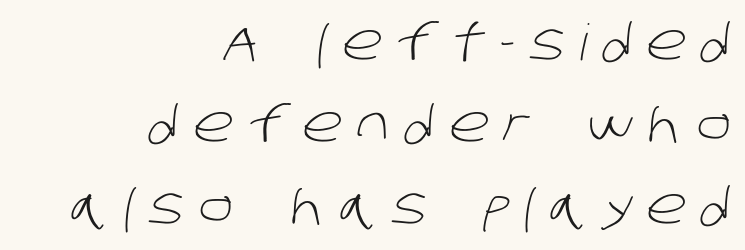
The image shows 50 px light sans-serif type; set right-aligned, normal line spacing (1.64x), unusually wide letter spacing (+0.3 em), not underlined; low stroke contrast and a large x-height.
